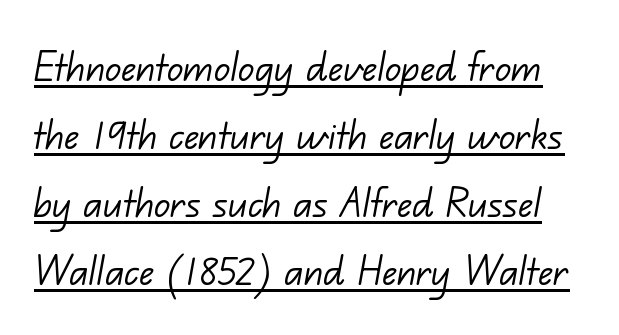
{"serif": "no", "bold": "no", "weight": "light", "width": "normal", "stroke_contrast": "low", "x_height": "small", "monospaced": "no", "underline": "yes", "line_spacing": "normal", "line_spacing_ratio": 1.39, "letter_spacing": "normal", "letter_spacing_em": 0.0, "glyph_px": 49}
